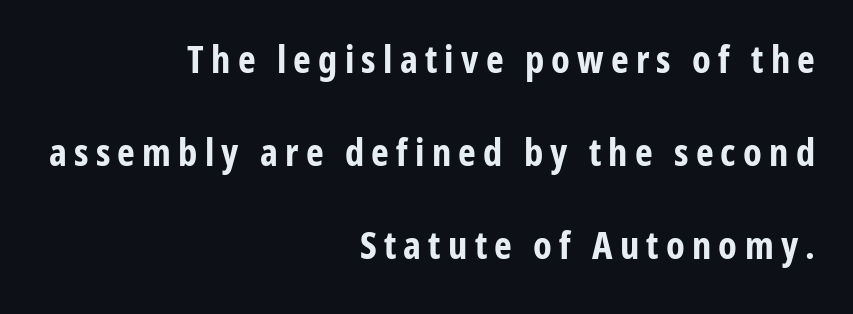
The image shows 38 px bold, condensed sans-serif type, upright; set right-aligned, loose line spacing (2.45x), not underlined; low stroke contrast and a medium x-height.
